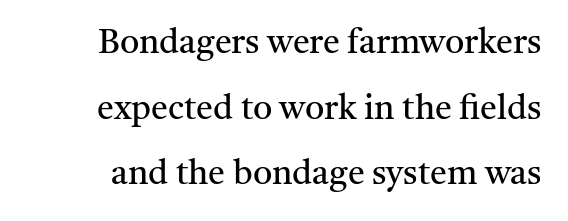
Q: Is the text bold? A: No.
Q: Is the text italic (slanted)? A: No, it is upright.
Q: Is the typeface a serif or a sans-serif typeface? A: Serif.
Q: Is the text underlined? A: No.
Q: Is the spacing between letters normal or unusually wide? A: Normal.
Q: Is the spacing between lines tight, normal or loose? A: Loose.
Q: Width (condensed, normal, or wide)? A: Normal.
Q: Stroke contrast? A: Medium.
Q: x-height? A: Medium.
Q: Monospaced? A: No.
